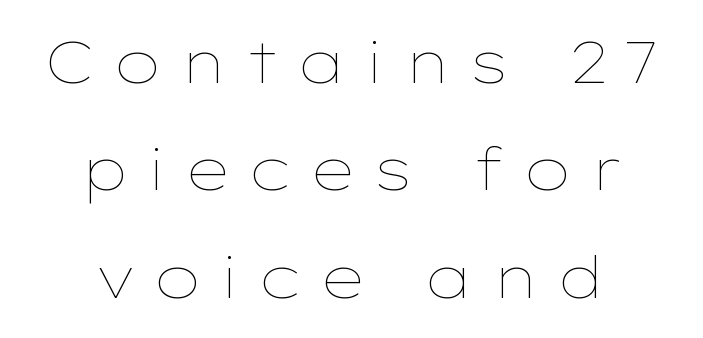
Q: Is the text bold? A: No.
Q: Is the text italic (slanted)? A: No, it is upright.
Q: Is the text underlined? A: No.
Q: How is the paragraph aligned? A: Centered.
Q: Is the spacing between letters normal or unusually wide? A: Unusually wide.
Q: Width (condensed, normal, or wide)? A: Wide.
Q: Stroke contrast? A: Low.
Q: x-height? A: Medium.
Q: Monospaced? A: No.
